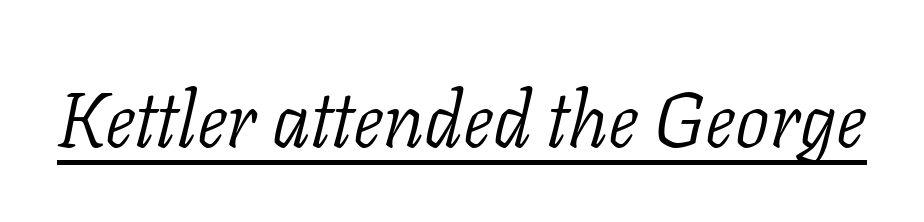
Q: Is the text bold? A: No.
Q: Is the text italic (slanted)? A: Yes, it leans right by about 11 degrees.
Q: Is the typeface a serif or a sans-serif typeface? A: Serif.
Q: Is the text underlined? A: Yes.
Q: Is the spacing between letters normal or unusually wide? A: Normal.
Q: Width (condensed, normal, or wide)? A: Normal.
Q: Stroke contrast? A: Low.
Q: x-height? A: Medium.
Q: Monospaced? A: No.
